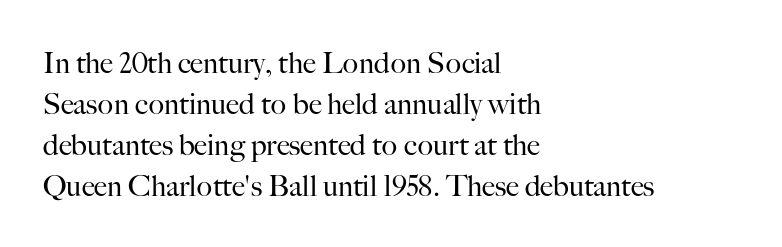
{"serif": "yes", "italic": "no", "bold": "no", "weight": "regular", "width": "normal", "stroke_contrast": "high", "x_height": "small", "monospaced": "no", "underline": "no", "align": "left", "line_spacing": "normal", "line_spacing_ratio": 1.41, "letter_spacing": "normal", "letter_spacing_em": 0.0, "glyph_px": 29}
